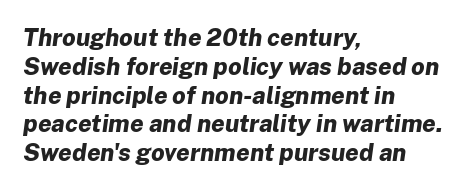
Rule under the text: the space is simply empty. The paragraph shown leans on its left margin. Style check: oblique. Nothing unusual about the tracking: characters are spaced as the font intends. These lines carry a lot of weight — the face is fully bold.
